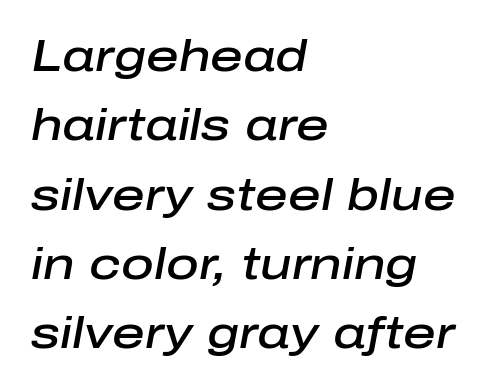
Q: Is the text bold? A: Semi-bold.
Q: Is the text italic (slanted)? A: Yes, it leans right by about 10 degrees.
Q: Is the text underlined? A: No.
Q: How is the paragraph aligned? A: Left-aligned.
Q: Is the spacing between letters normal or unusually wide? A: Normal.
Q: Is the spacing between lines tight, normal or loose? A: Normal.
Q: Width (condensed, normal, or wide)? A: Normal.
Q: Stroke contrast? A: Low.
Q: x-height? A: Medium.
Q: Monospaced? A: No.
